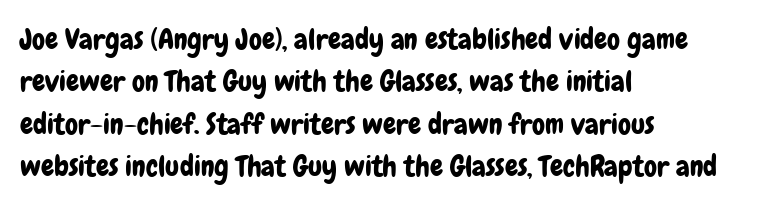
{"serif": "no", "italic": "no", "width": "condensed", "stroke_contrast": "low", "x_height": "medium", "monospaced": "no", "underline": "no", "align": "left", "line_spacing": "normal", "line_spacing_ratio": 1.46, "letter_spacing": "normal", "letter_spacing_em": 0.0, "glyph_px": 29}
